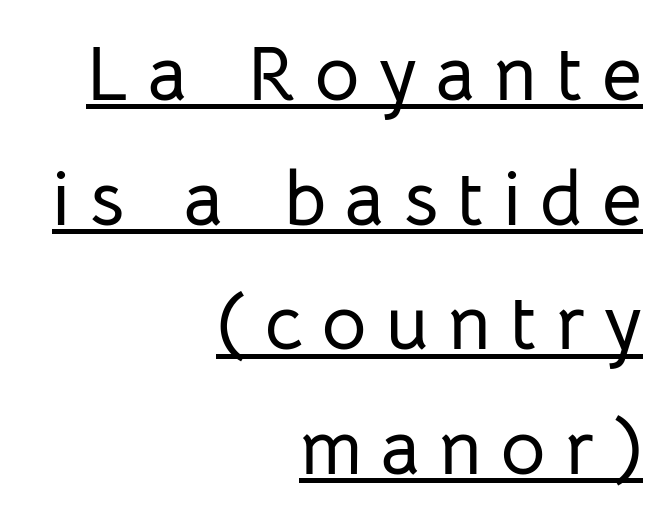
The image shows 77 px sans-serif type, upright; set right-aligned, normal line spacing (1.62x), unusually wide letter spacing (+0.25 em), underlined; low stroke contrast and a medium x-height.
